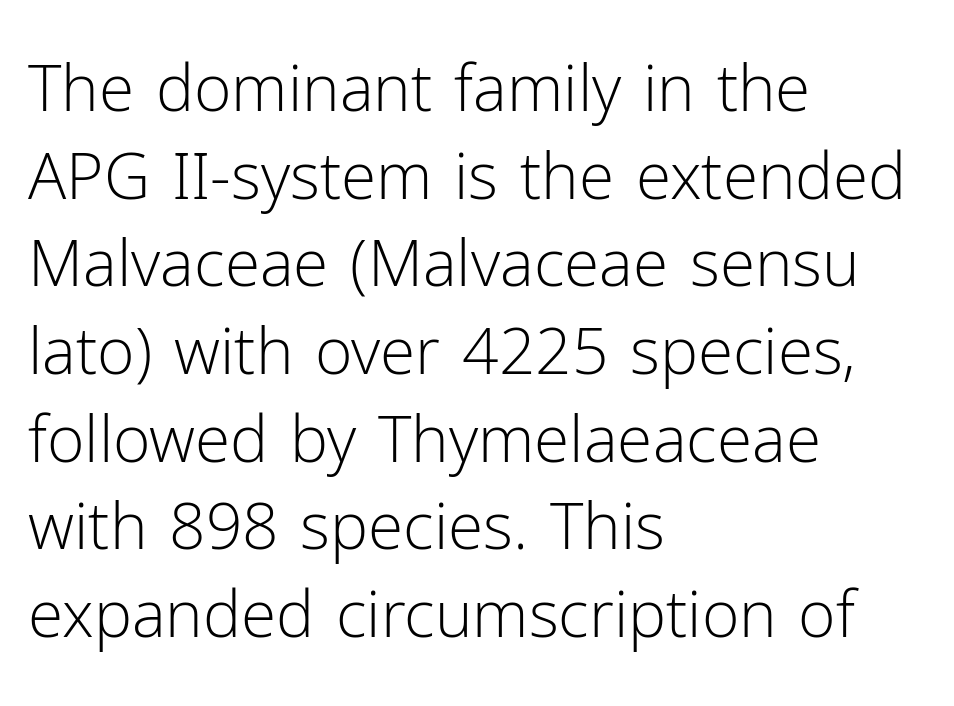
Q: Is the text bold? A: No.
Q: Is the text italic (slanted)? A: No, it is upright.
Q: Is the typeface a serif or a sans-serif typeface? A: Sans-serif.
Q: Is the text underlined? A: No.
Q: How is the paragraph aligned? A: Left-aligned.
Q: Is the spacing between letters normal or unusually wide? A: Normal.
Q: Is the spacing between lines tight, normal or loose? A: Normal.
Q: Width (condensed, normal, or wide)? A: Normal.
Q: Stroke contrast? A: Low.
Q: x-height? A: Medium.
Q: Monospaced? A: No.
